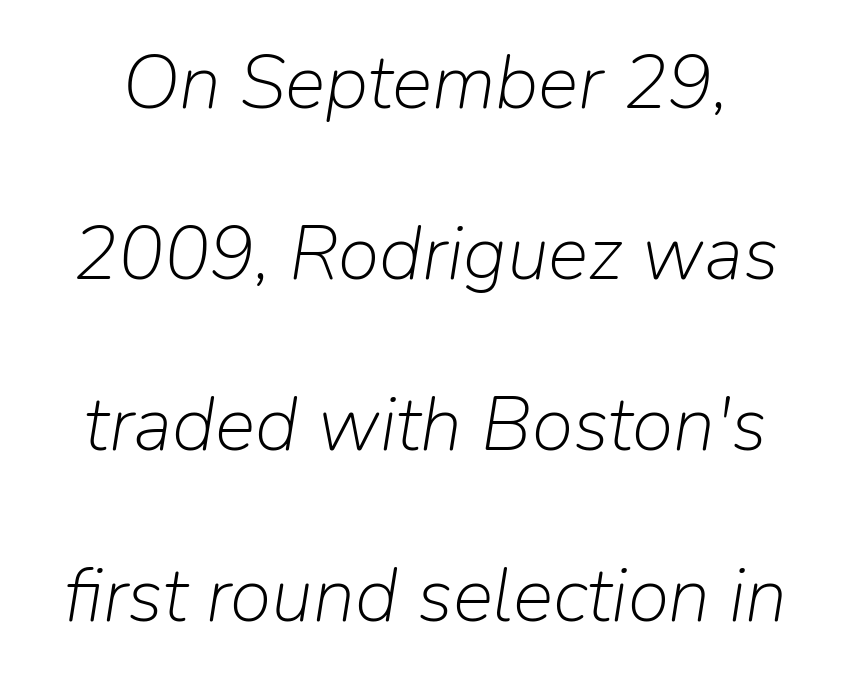
{"italic": "yes", "lean": "right", "slant_degrees": 9, "bold": "no", "weight": "light", "width": "normal", "stroke_contrast": "low", "x_height": "medium", "monospaced": "no", "underline": "no", "line_spacing": "loose", "line_spacing_ratio": 2.25, "letter_spacing": "normal", "letter_spacing_em": 0.0, "glyph_px": 76}
